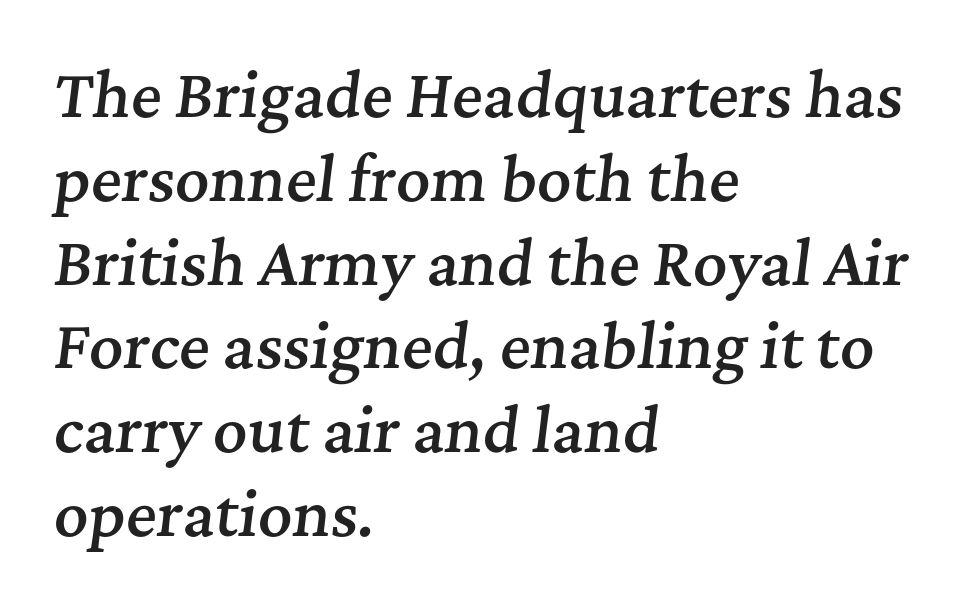
Q: Is the text bold? A: Semi-bold.
Q: Is the text italic (slanted)? A: Yes, it leans right by about 7 degrees.
Q: Is the typeface a serif or a sans-serif typeface? A: Serif.
Q: Is the text underlined? A: No.
Q: How is the paragraph aligned? A: Left-aligned.
Q: Is the spacing between letters normal or unusually wide? A: Normal.
Q: Is the spacing between lines tight, normal or loose? A: Normal.
Q: Width (condensed, normal, or wide)? A: Normal.
Q: Stroke contrast? A: Medium.
Q: x-height? A: Medium.
Q: Monospaced? A: No.
